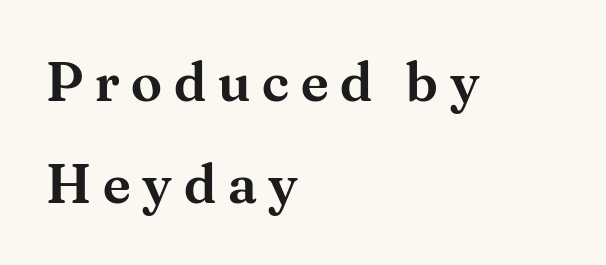
Q: Is the text italic (slanted)? A: No, it is upright.
Q: Is the typeface a serif or a sans-serif typeface? A: Serif.
Q: Is the text underlined? A: No.
Q: How is the paragraph aligned? A: Left-aligned.
Q: Is the spacing between letters normal or unusually wide? A: Unusually wide.
Q: Width (condensed, normal, or wide)? A: Normal.
Q: Stroke contrast? A: Medium.
Q: x-height? A: Small.
Q: Monospaced? A: No.
